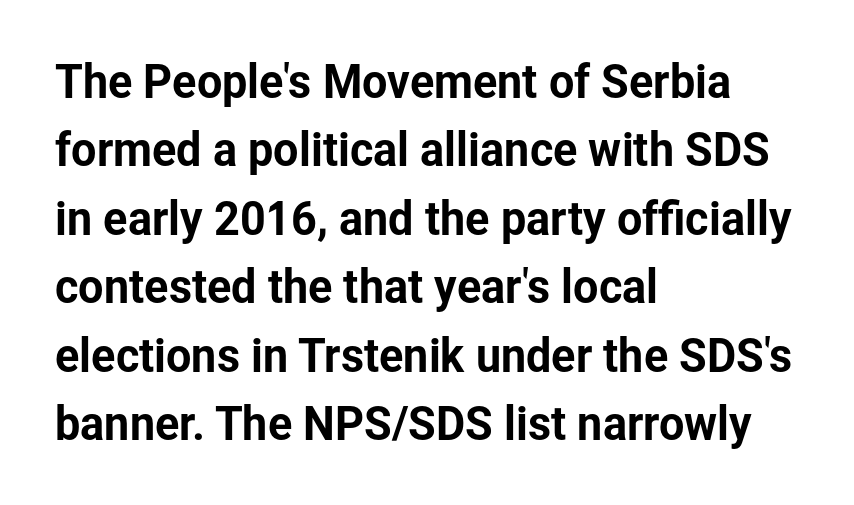
The image shows 45 px sans-serif type, upright; set left-aligned, normal line spacing (1.52x), normal letter spacing, not underlined; low stroke contrast and a medium x-height.
